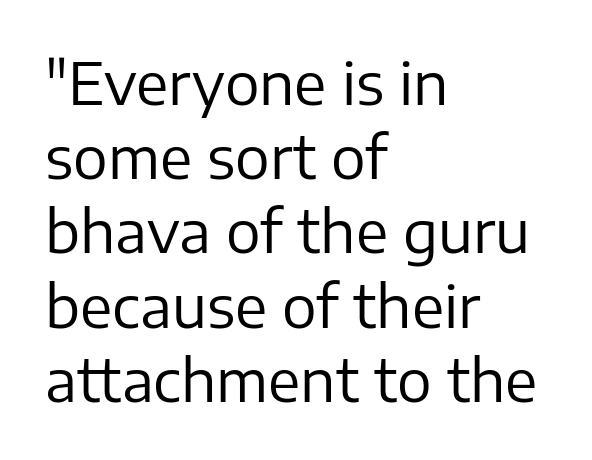
{"serif": "no", "italic": "no", "bold": "no", "weight": "regular", "width": "normal", "stroke_contrast": "low", "x_height": "medium", "monospaced": "no", "underline": "no", "align": "left", "line_spacing": "normal", "line_spacing_ratio": 1.28, "letter_spacing": "normal", "letter_spacing_em": 0.0, "glyph_px": 58}
